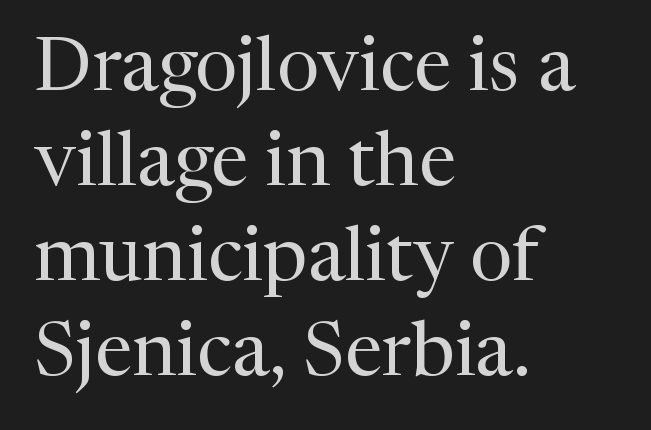
The image shows 76 px regular-weight serif type, upright; set left-aligned, normal line spacing (1.25x), normal letter spacing, not underlined; medium stroke contrast and a medium x-height.
